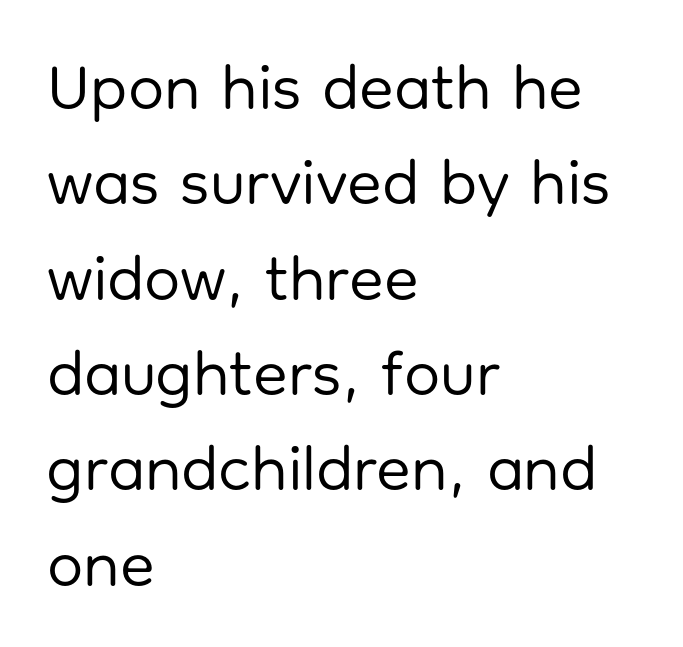
The image shows 64 px regular-weight sans-serif type, upright; set left-aligned, normal line spacing (1.49x), normal letter spacing, not underlined; low stroke contrast and a medium x-height.
